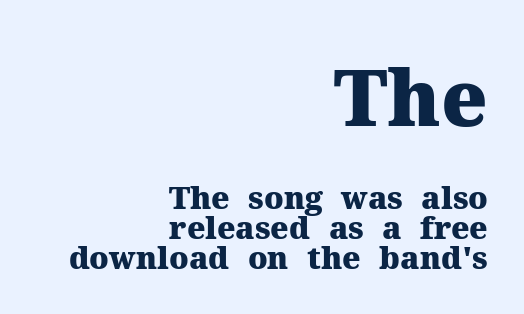
Q: Is the text bold? A: Yes.
Q: Is the text italic (slanted)? A: No, it is upright.
Q: Is the typeface a serif or a sans-serif typeface? A: Serif.
Q: Is the text underlined? A: No.
Q: How is the paragraph aligned? A: Right-aligned.
Q: Is the spacing between letters normal or unusually wide? A: Normal.
Q: Is the spacing between lines tight, normal or loose? A: Tight.
Q: Which block of text is set in a larger size, the first (top) or the second (bottom)? A: The first (top) one.
Q: Width (condensed, normal, or wide)? A: Normal.
Q: Stroke contrast? A: Medium.
Q: x-height? A: Medium.
Q: Monospaced? A: No.
